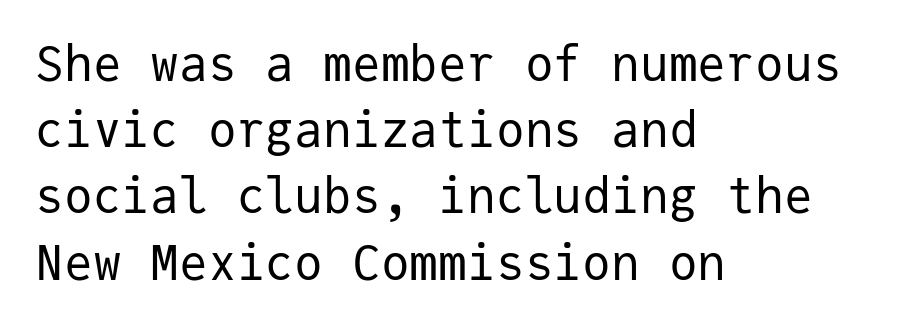
This is sans-serif lettering, the kind often seen on screens and signage. The setting favours the left margin, as ordinary paragraphs usually do. Letters have the restrained weight of plain body copy at most. Every character here occupies the same horizontal width, giving the sample a typewriter-like rhythm. Has an underline been added? It has not.
